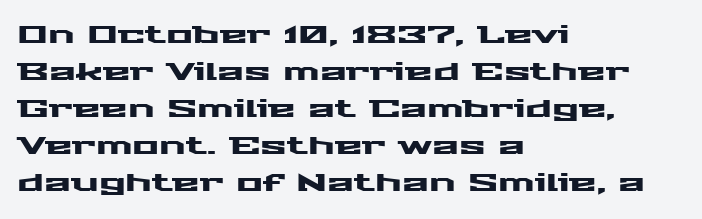
Q: Is the text italic (slanted)? A: No, it is upright.
Q: Is the text underlined? A: No.
Q: How is the paragraph aligned? A: Left-aligned.
Q: Is the spacing between letters normal or unusually wide? A: Normal.
Q: Is the spacing between lines tight, normal or loose? A: Normal.
